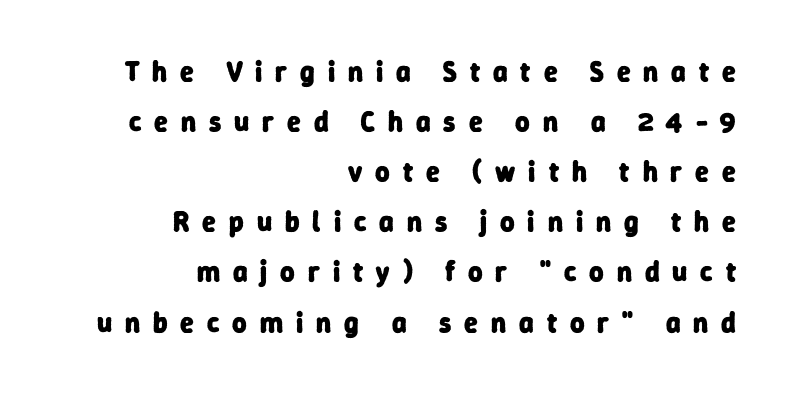
A clean baseline with only descenders dipping below it. The passage shown is typed in a proportional face where columns would drift. The type family on display is of the sans-serif kind. Heavy-handed strokes throughout: this text is bold. Substantial extra tracking has been applied to these lines. Where is the straight margin? On the right.
